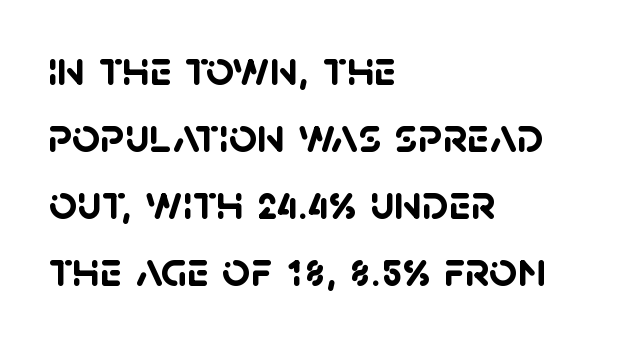
The image shows 49 px semibold sans-serif type; set left-aligned, normal line spacing (1.37x), normal letter spacing, not underlined; low stroke contrast and a large x-height.
